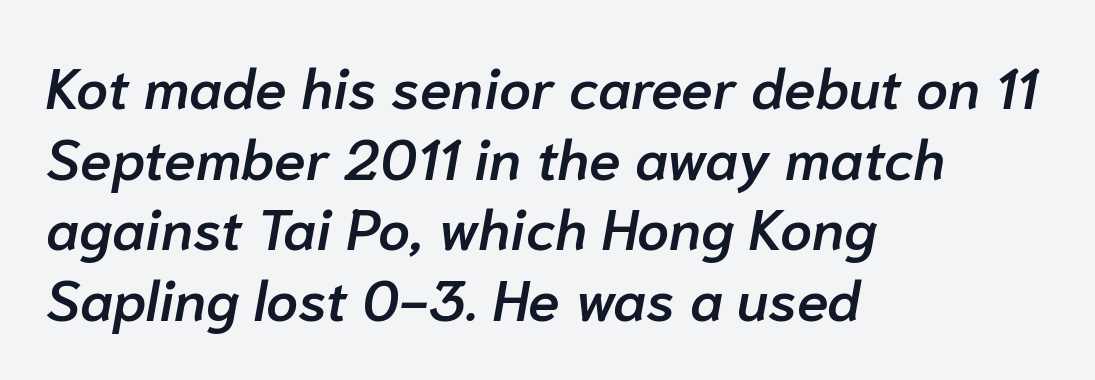
The image shows 57 px semibold type, italic (leaning right); set left-aligned, line spacing 1.24x, normal letter spacing, not underlined; low stroke contrast and a medium x-height.
